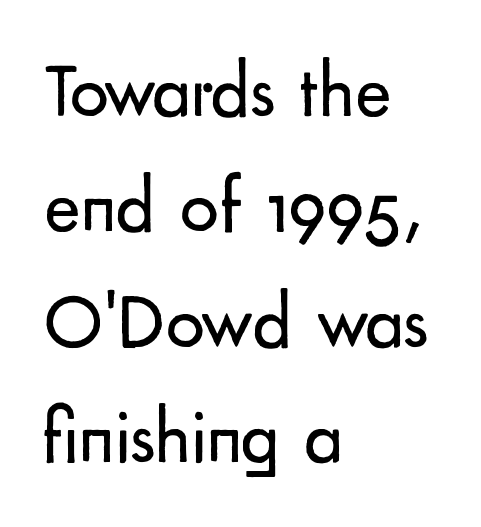
Q: Is the text bold? A: No.
Q: Is the text italic (slanted)? A: No, it is upright.
Q: Is the typeface a serif or a sans-serif typeface? A: Sans-serif.
Q: Is the text underlined? A: No.
Q: How is the paragraph aligned? A: Left-aligned.
Q: Is the spacing between letters normal or unusually wide? A: Normal.
Q: Is the spacing between lines tight, normal or loose? A: Normal.
Q: Width (condensed, normal, or wide)? A: Normal.
Q: Stroke contrast? A: Low.
Q: x-height? A: Small.
Q: Monospaced? A: No.
